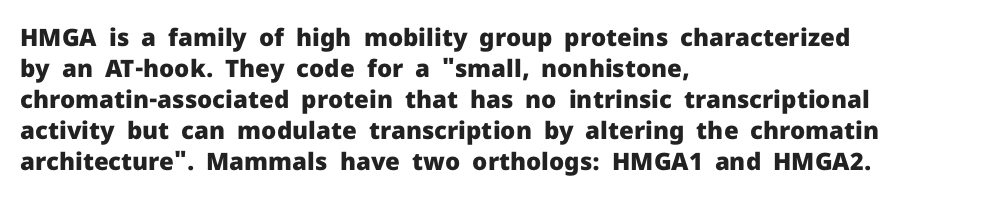
{"italic": "no", "bold": "yes", "underline": "no", "align": "left", "line_spacing": "normal", "line_spacing_ratio": 1.29, "letter_spacing": "normal", "letter_spacing_em": 0.0, "glyph_px": 24}
